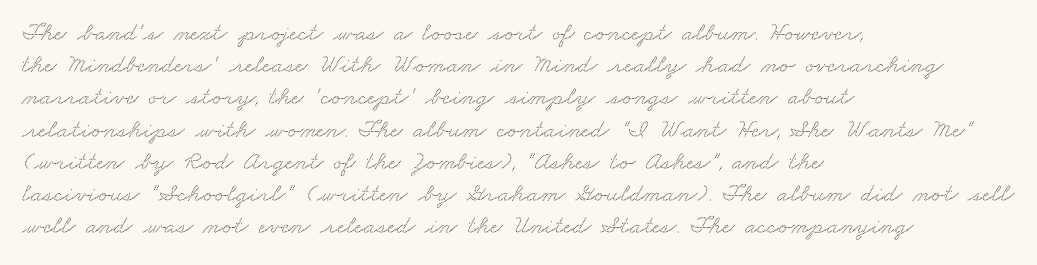
The image shows 26 px text type; set left-aligned, line spacing 1.24x, normal letter spacing, not underlined.
